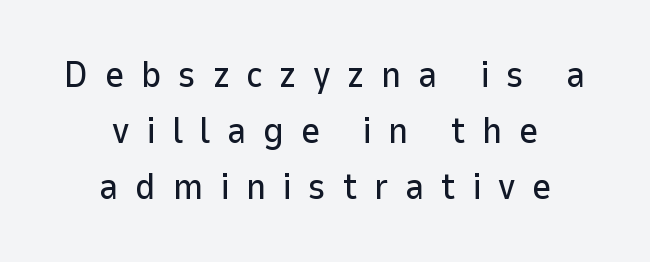
Upright lettering throughout. Interline gaps are of average width in this sample. Here the designer chose a conventional face with non-uniform glyph widths. What stands out about the letter spacing? Its width — letters are far apart. Letterform terminals end flat and unadorned throughout the passage.
